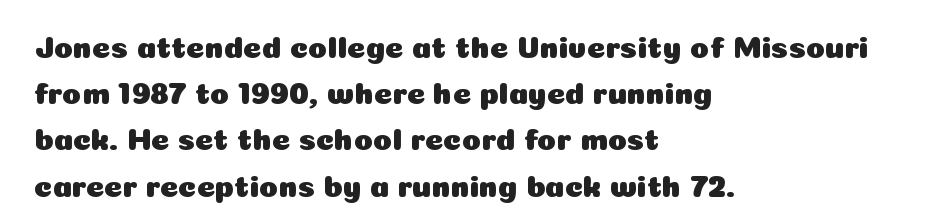
Q: Is the text italic (slanted)? A: No, it is upright.
Q: Is the typeface a serif or a sans-serif typeface? A: Sans-serif.
Q: Is the text underlined? A: No.
Q: How is the paragraph aligned? A: Left-aligned.
Q: Is the spacing between letters normal or unusually wide? A: Normal.
Q: Is the spacing between lines tight, normal or loose? A: Normal.
Q: Width (condensed, normal, or wide)? A: Normal.
Q: Stroke contrast? A: Low.
Q: x-height? A: Medium.
Q: Monospaced? A: No.
